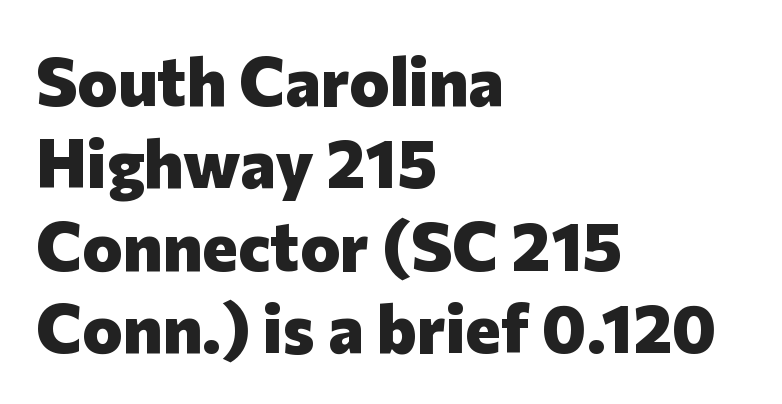
Q: Is the text bold? A: Yes.
Q: Is the text italic (slanted)? A: No, it is upright.
Q: Is the typeface a serif or a sans-serif typeface? A: Sans-serif.
Q: Is the text underlined? A: No.
Q: How is the paragraph aligned? A: Left-aligned.
Q: Is the spacing between letters normal or unusually wide? A: Normal.
Q: Width (condensed, normal, or wide)? A: Normal.
Q: Stroke contrast? A: Low.
Q: x-height? A: Medium.
Q: Monospaced? A: No.
